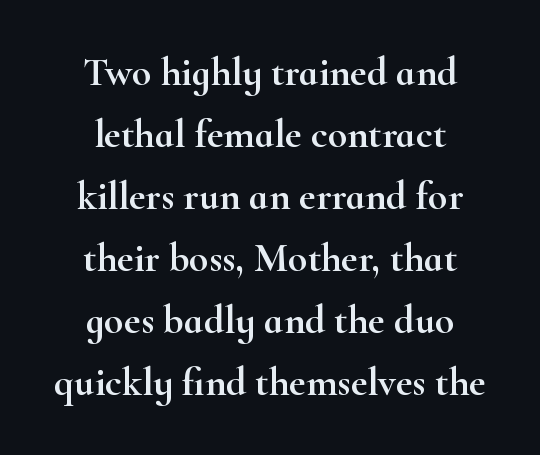
The image shows 40 px wide serif type, upright; set centered, normal line spacing (1.55x), normal letter spacing, not underlined; high stroke contrast and a small x-height.
